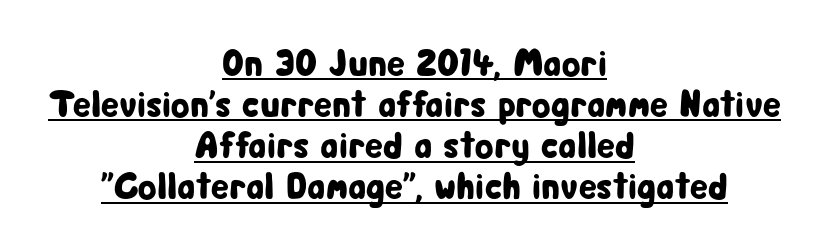
The image shows 38 px condensed sans-serif type, upright; set centered, tight line spacing (1.08x), normal letter spacing, underlined; low stroke contrast and a medium x-height.
